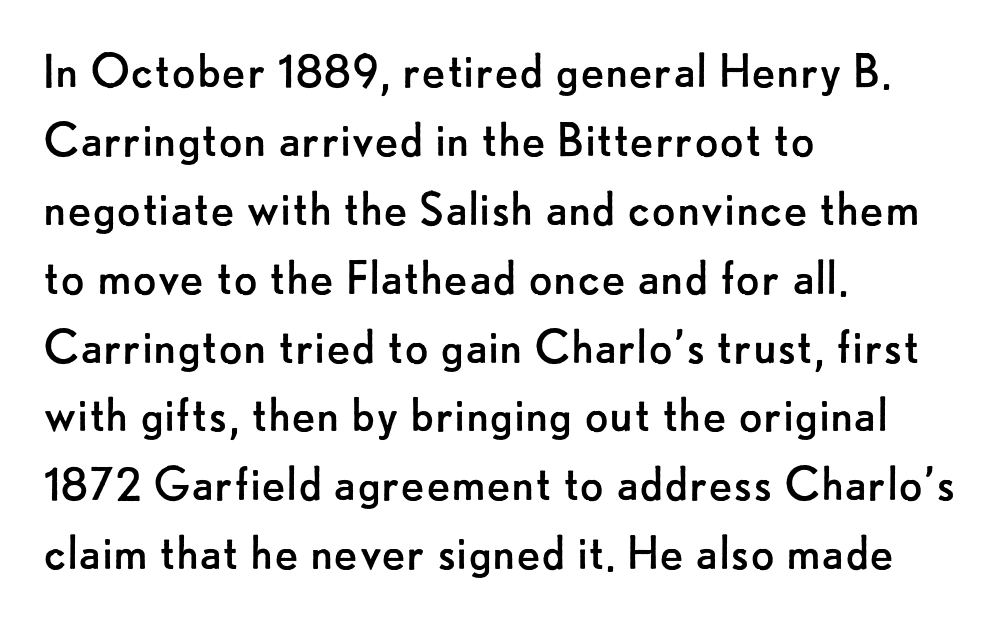
{"serif": "no", "italic": "no", "bold": "no", "weight": "regular", "width": "normal", "stroke_contrast": "low", "x_height": "small", "monospaced": "no", "underline": "no", "align": "left", "line_spacing_ratio": 1.23, "letter_spacing": "normal", "letter_spacing_em": 0.0, "glyph_px": 56}
